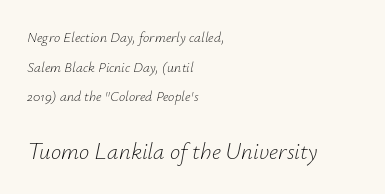
Q: Is the text bold? A: No.
Q: Is the text italic (slanted)? A: Yes, it leans right by about 12 degrees.
Q: Is the text underlined? A: No.
Q: How is the paragraph aligned? A: Left-aligned.
Q: Is the spacing between letters normal or unusually wide? A: Normal.
Q: Is the spacing between lines tight, normal or loose? A: Loose.
Q: Which block of text is set in a larger size, the first (top) or the second (bottom)? A: The second (bottom) one.
